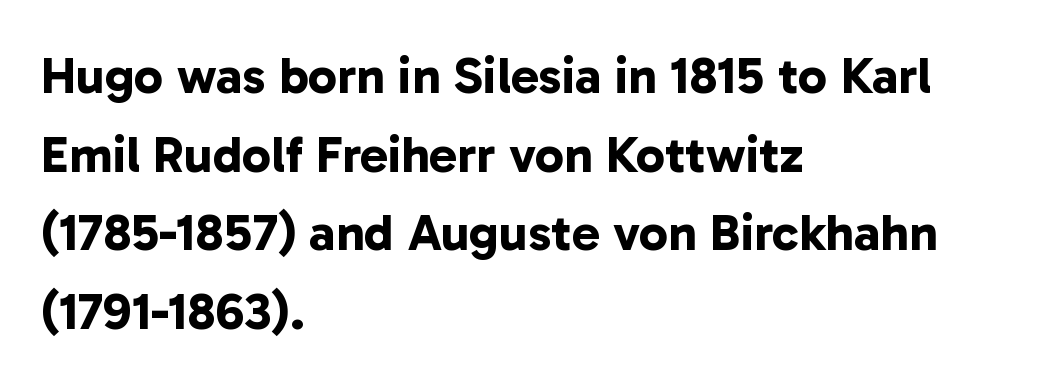
{"serif": "no", "bold": "yes", "weight": "bold", "width": "normal", "stroke_contrast": "low", "x_height": "medium", "monospaced": "no", "underline": "no", "align": "left", "line_spacing": "normal", "line_spacing_ratio": 1.51, "letter_spacing": "normal", "letter_spacing_em": 0.0, "glyph_px": 52}
